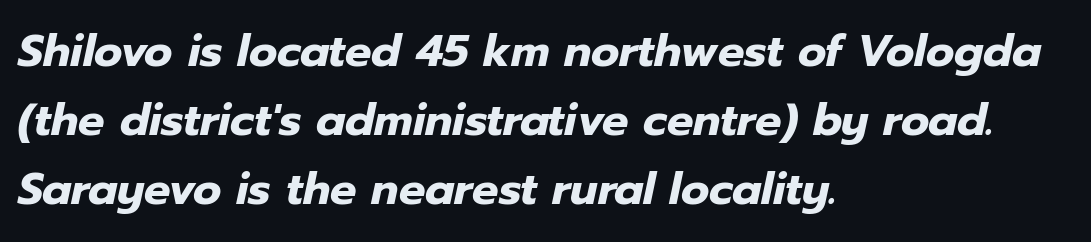
This block has exactly the height ordinary leading produces. Descender tails drop into unmarked territory. The rendering anchors every line to the left-hand side. Looks like regular typesetting: each glyph gets only the width it needs. Glyph-to-glyph distance matches everyday printed text.
